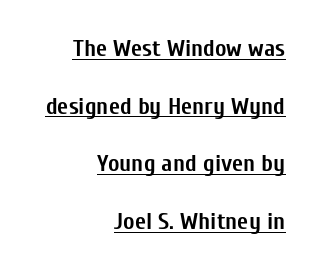
{"italic": "no", "bold": "yes", "underline": "yes", "align": "right", "line_spacing": "loose", "line_spacing_ratio": 2.4, "letter_spacing": "normal", "letter_spacing_em": 0.0, "glyph_px": 24}
